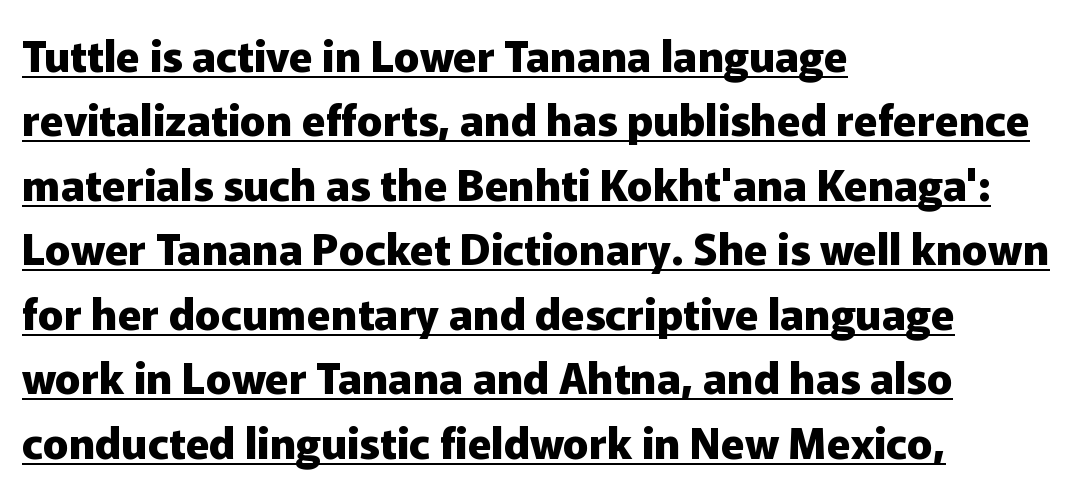
{"serif": "no", "italic": "no", "bold": "yes", "weight": "heavy", "width": "normal", "stroke_contrast": "low", "x_height": "medium", "monospaced": "no", "underline": "yes", "align": "left", "line_spacing": "normal", "line_spacing_ratio": 1.5, "letter_spacing": "normal", "letter_spacing_em": 0.0, "glyph_px": 43}
